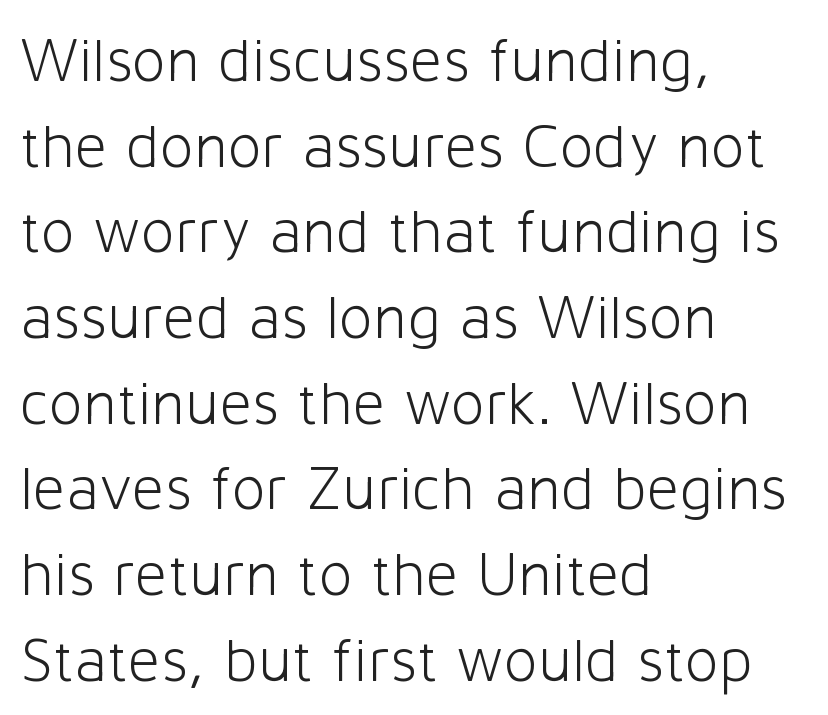
{"serif": "no", "italic": "no", "bold": "no", "weight": "light", "width": "normal", "stroke_contrast": "low", "x_height": "medium", "monospaced": "no", "underline": "no", "align": "left", "line_spacing": "normal", "line_spacing_ratio": 1.36, "letter_spacing": "normal", "letter_spacing_em": 0.0, "glyph_px": 63}
